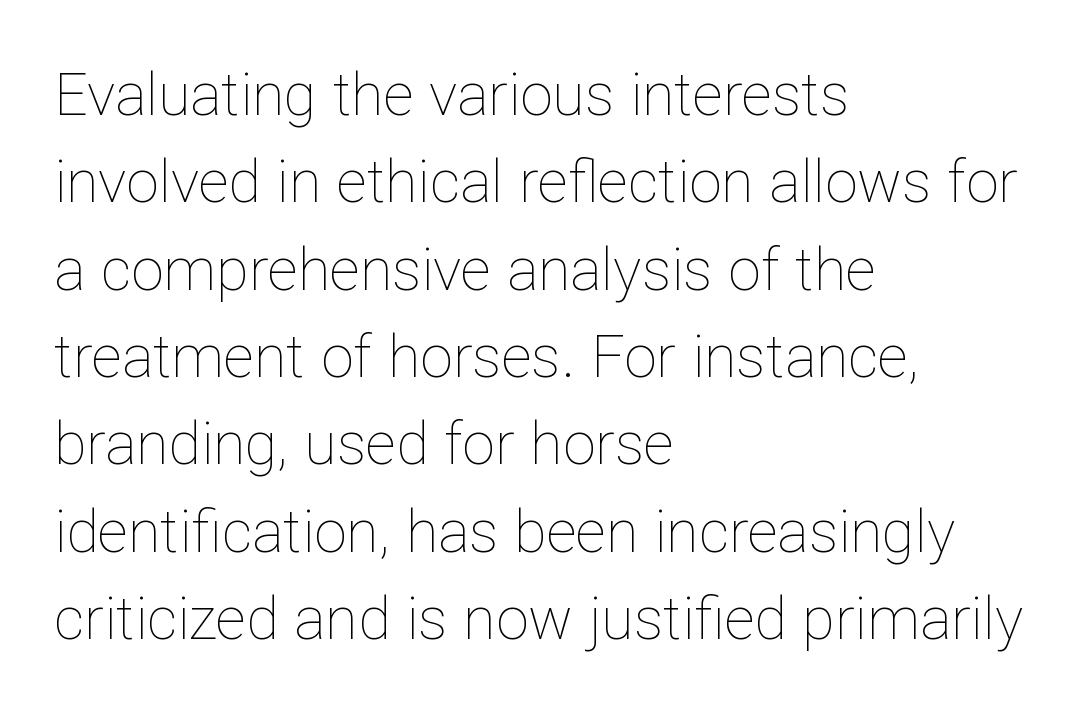
Q: Is the text bold? A: No.
Q: Is the text italic (slanted)? A: No, it is upright.
Q: Is the text underlined? A: No.
Q: How is the paragraph aligned? A: Left-aligned.
Q: Is the spacing between letters normal or unusually wide? A: Normal.
Q: Is the spacing between lines tight, normal or loose? A: Normal.
Q: Width (condensed, normal, or wide)? A: Normal.
Q: Stroke contrast? A: Low.
Q: x-height? A: Medium.
Q: Monospaced? A: No.
